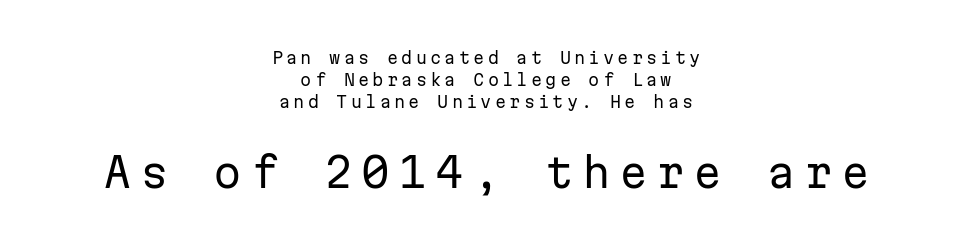
Q: Is the text bold? A: No.
Q: Is the text italic (slanted)? A: No, it is upright.
Q: Is the typeface a serif or a sans-serif typeface? A: Sans-serif.
Q: Is the text underlined? A: No.
Q: How is the paragraph aligned? A: Centered.
Q: Is the spacing between letters normal or unusually wide? A: Unusually wide.
Q: Is the spacing between lines tight, normal or loose? A: Normal.
Q: Which block of text is set in a larger size, the first (top) or the second (bottom)? A: The second (bottom) one.
Q: Width (condensed, normal, or wide)? A: Normal.
Q: Stroke contrast? A: Low.
Q: x-height? A: Medium.
Q: Monospaced? A: Yes.
